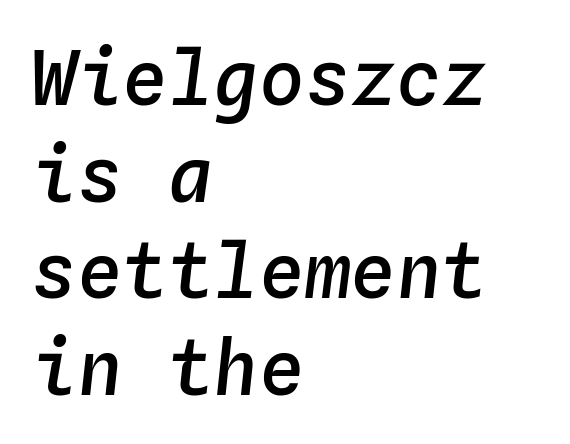
{"italic": "yes", "lean": "right", "slant_degrees": 4, "bold": "semi", "weight": "semibold", "width": "normal", "stroke_contrast": "low", "x_height": "medium", "monospaced": "yes", "underline": "no", "align": "left", "line_spacing": "normal", "line_spacing_ratio": 1.27, "letter_spacing": "normal", "letter_spacing_em": 0.0, "glyph_px": 76}
